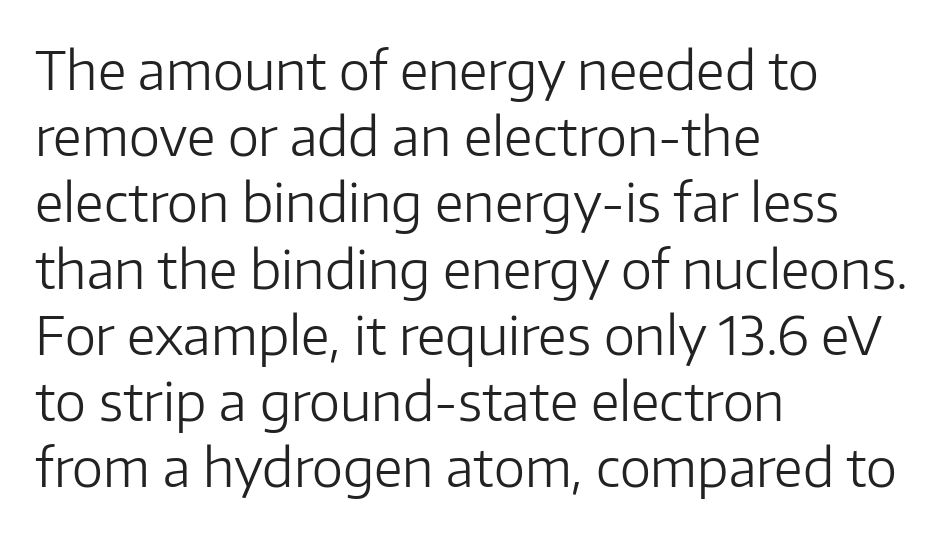
Unbolded letterforms with no extra heft. Designer's note — italics off, roman on. Honestly, there is no underline to notice here at all. If you drew a ruler down the left edge, every line would touch it.
